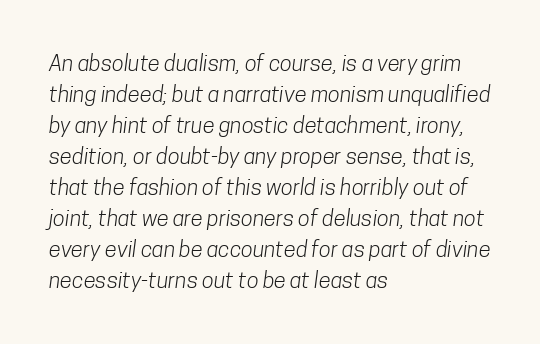
{"bold": "no", "underline": "no", "align": "left", "line_spacing": "normal", "line_spacing_ratio": 1.41, "letter_spacing": "normal", "letter_spacing_em": 0.0, "glyph_px": 22}
